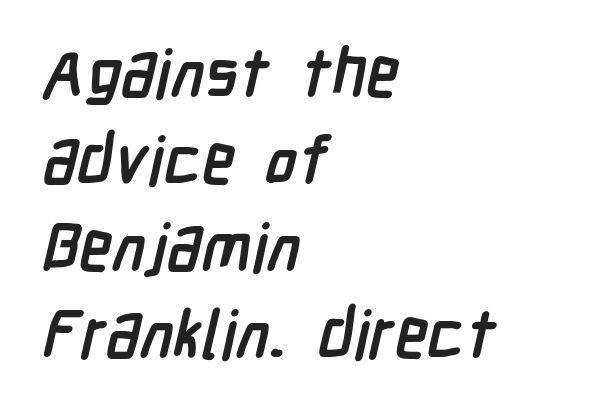
Each letter keeps its own natural width here, so spacing adapts to shape. The line-height multiplier appears to be the usual default. Serifs: no, the terminals of the letterforms are clean. Lines of text with bare space underneath.
